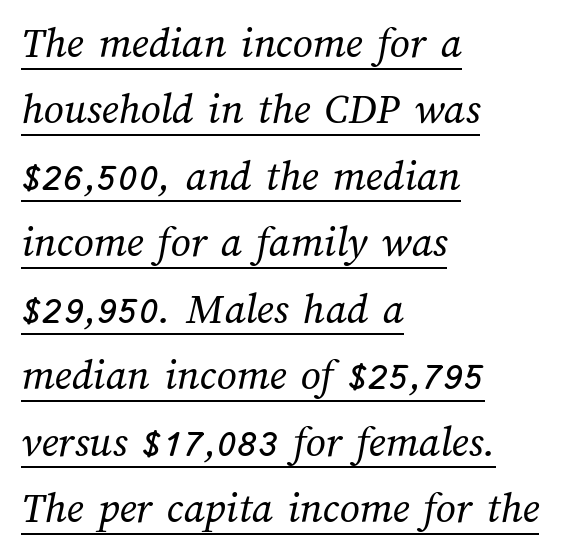
Short note: letters normally spaced. You could not count columns in this text — the font is proportionally spaced. The block of text has a typical density, with ordinary space between rows. A baseline rule has been typeset under these characters.
